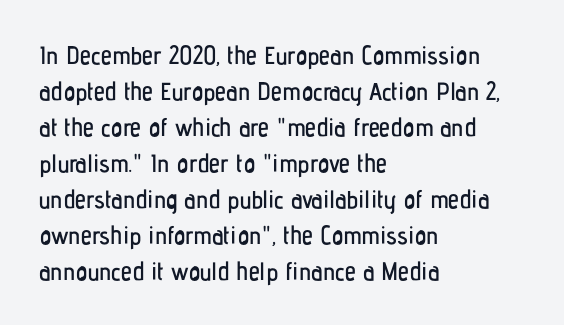
Q: Is the text italic (slanted)? A: No, it is upright.
Q: Is the text underlined? A: No.
Q: How is the paragraph aligned? A: Left-aligned.
Q: Is the spacing between letters normal or unusually wide? A: Normal.
Q: Is the spacing between lines tight, normal or loose? A: Normal.
